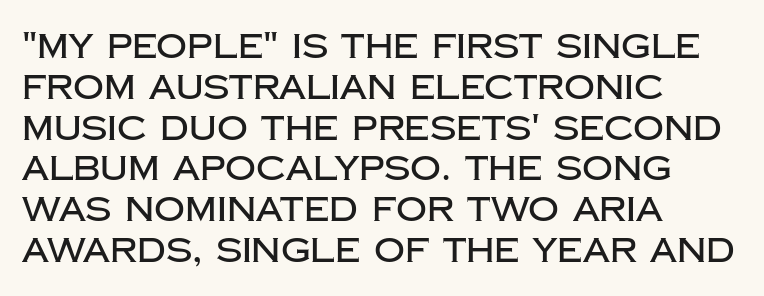
Q: Is the text italic (slanted)? A: No, it is upright.
Q: Is the typeface a serif or a sans-serif typeface? A: Sans-serif.
Q: Is the text underlined? A: No.
Q: How is the paragraph aligned? A: Left-aligned.
Q: Is the spacing between letters normal or unusually wide? A: Normal.
Q: Width (condensed, normal, or wide)? A: Normal.
Q: Stroke contrast? A: Low.
Q: x-height? A: Large.
Q: Monospaced? A: No.
